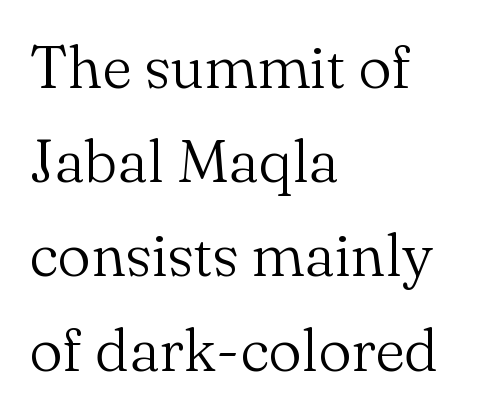
{"serif": "yes", "italic": "no", "bold": "no", "weight": "light", "width": "normal", "stroke_contrast": "medium", "x_height": "small", "monospaced": "no", "underline": "no", "align": "left", "line_spacing": "normal", "line_spacing_ratio": 1.57, "letter_spacing": "normal", "letter_spacing_em": 0.0, "glyph_px": 60}
